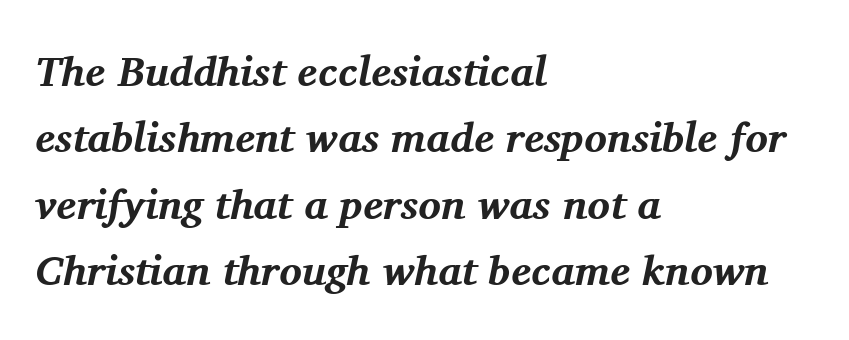
{"serif": "yes", "italic": "yes", "lean": "right", "slant_degrees": 11, "bold": "yes", "weight": "bold", "width": "normal", "stroke_contrast": "medium", "x_height": "medium", "monospaced": "no", "underline": "no", "align": "left", "line_spacing": "normal", "line_spacing_ratio": 1.58, "letter_spacing": "normal", "letter_spacing_em": 0.0, "glyph_px": 42}
